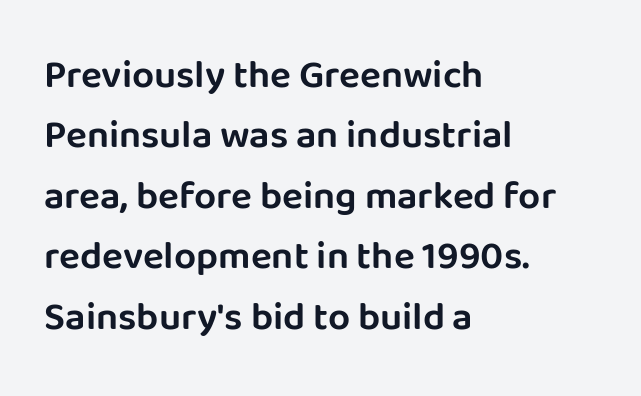
{"serif": "no", "italic": "no", "width": "normal", "stroke_contrast": "low", "x_height": "large", "monospaced": "no", "underline": "no", "align": "left", "line_spacing": "normal", "line_spacing_ratio": 1.55, "letter_spacing": "normal", "letter_spacing_em": 0.0, "glyph_px": 39}
